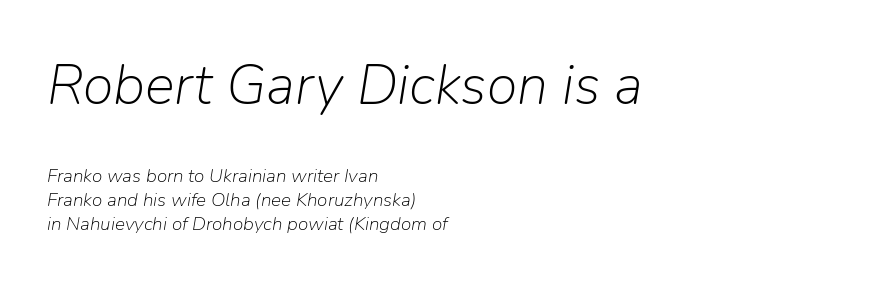
The face used here is proportionally spaced, like ordinary book or web type. The space beneath each line is pristine and unruled. Stroke mass is kept to a normal reading level or below. You could call the tracking neutral — neither tight nor loose.
